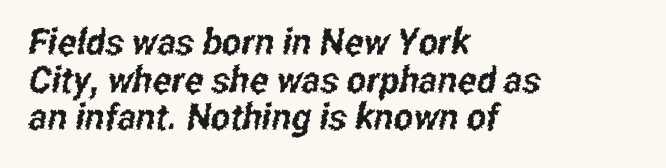
{"serif": "no", "width": "condensed", "stroke_contrast": "low", "x_height": "medium", "monospaced": "no", "underline": "no", "align": "left", "line_spacing": "tight", "line_spacing_ratio": 1.02, "letter_spacing": "normal", "letter_spacing_em": 0.0, "glyph_px": 37}
